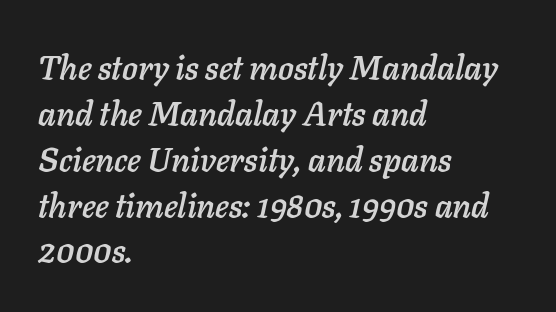
This is oblique type, the kind used for emphasis or titles. The letters sit at their default tracking, neither squeezed nor spread. The passage shown is typed in a proportional face where columns would drift. The designer left line spacing at the default. Check the space under the baseline: it is left empty. Layout note: lines flush left.
